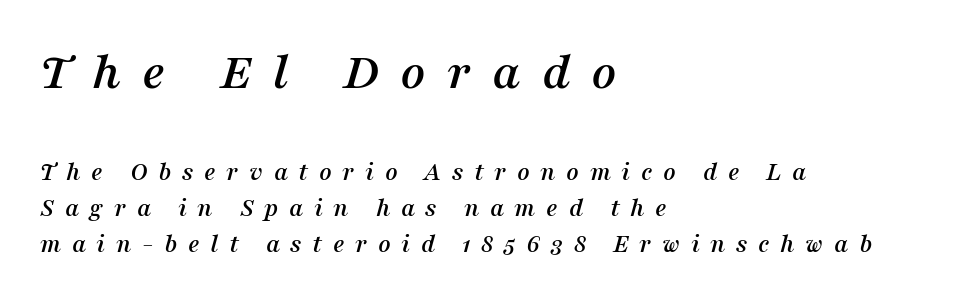
The image shows 54 px serif type, italic (leaning right); set left-aligned, normal line spacing (1.34x), unusually wide letter spacing (+0.39 em), not underlined; the first (top) block is 2.0x larger; medium stroke contrast and a medium x-height.
